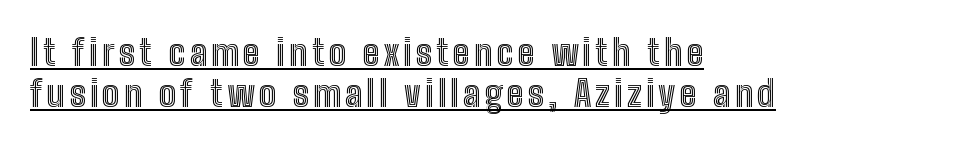
Q: Is the text italic (slanted)? A: No, it is upright.
Q: Is the text underlined? A: Yes.
Q: How is the paragraph aligned? A: Left-aligned.
Q: Is the spacing between lines tight, normal or loose? A: Tight.
Q: Width (condensed, normal, or wide)? A: Condensed.
Q: x-height? A: Medium.
Q: Monospaced? A: No.
